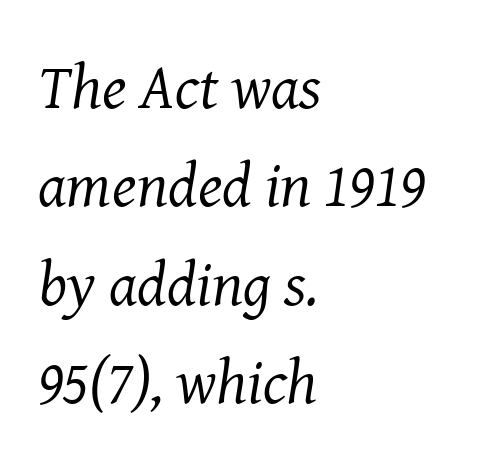
Stem width sits at or under what a default text font uses. This sample is left-justified, so line endings fall wherever the words run out. Compared with ordinary roman type, these characters are visibly tilted. In terms of letterspacing, this is plain default setting.
